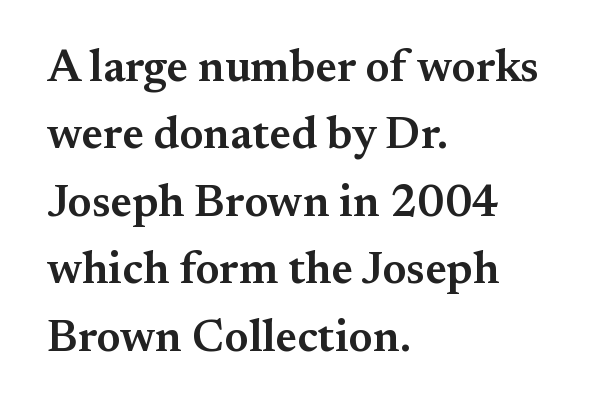
{"serif": "yes", "italic": "no", "bold": "semi", "weight": "semibold", "width": "normal", "stroke_contrast": "medium", "x_height": "small", "monospaced": "no", "underline": "no", "align": "left", "line_spacing": "normal", "line_spacing_ratio": 1.5, "letter_spacing": "normal", "letter_spacing_em": 0.0, "glyph_px": 45}
